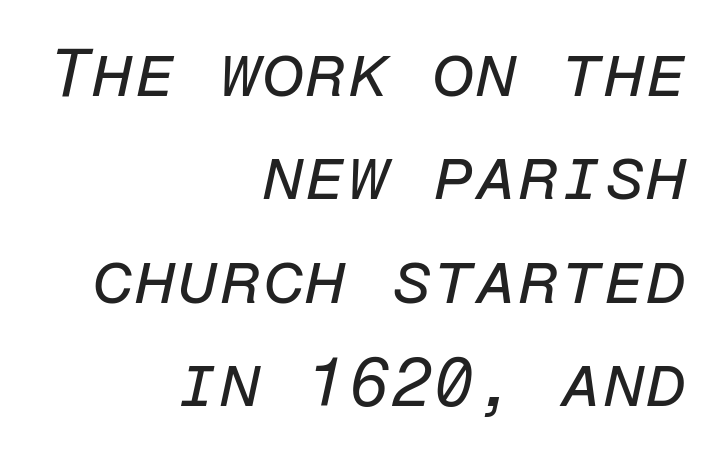
Q: Is the text bold? A: No.
Q: Is the text italic (slanted)? A: Yes, it leans right by about 12 degrees.
Q: Is the text underlined? A: No.
Q: How is the paragraph aligned? A: Right-aligned.
Q: Is the spacing between letters normal or unusually wide? A: Normal.
Q: Is the spacing between lines tight, normal or loose? A: Normal.
Q: Width (condensed, normal, or wide)? A: Normal.
Q: Stroke contrast? A: Low.
Q: x-height? A: Medium.
Q: Monospaced? A: Yes.
